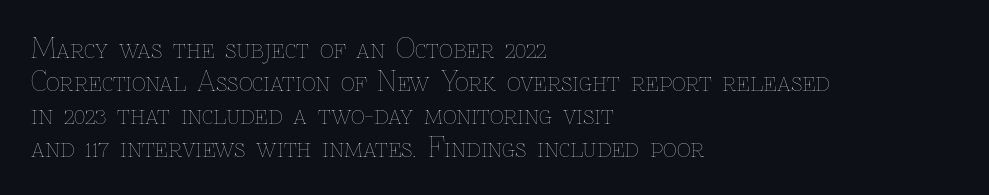
{"italic": "no", "bold": "no", "underline": "no", "align": "left", "line_spacing_ratio": 1.22, "letter_spacing": "normal", "letter_spacing_em": 0.0, "glyph_px": 27}
